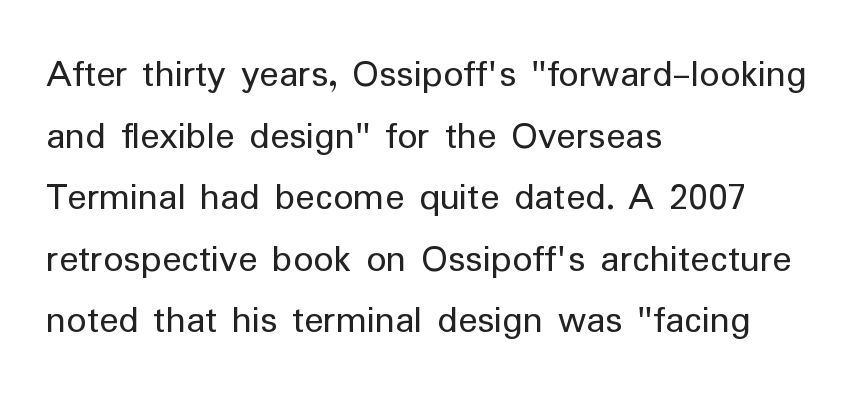
Q: Is the text bold? A: No.
Q: Is the text italic (slanted)? A: No, it is upright.
Q: Is the typeface a serif or a sans-serif typeface? A: Sans-serif.
Q: Is the text underlined? A: No.
Q: How is the paragraph aligned? A: Left-aligned.
Q: Is the spacing between letters normal or unusually wide? A: Normal.
Q: Is the spacing between lines tight, normal or loose? A: Normal.
Q: Width (condensed, normal, or wide)? A: Normal.
Q: Stroke contrast? A: Low.
Q: x-height? A: Medium.
Q: Monospaced? A: No.
